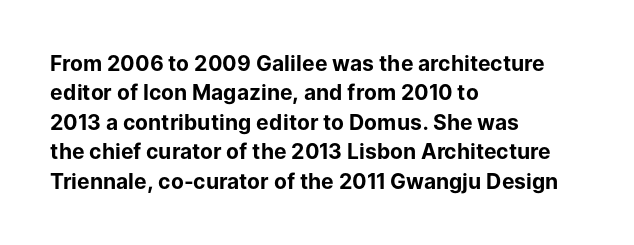
The image shows 21 px bold type, upright; set left-aligned, normal line spacing (1.4x), normal letter spacing, not underlined.
